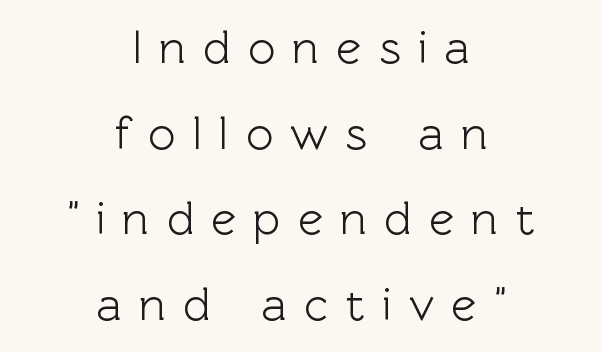
{"serif": "no", "italic": "no", "width": "normal", "x_height": "medium", "monospaced": "no", "underline": "no", "align": "center", "line_spacing_ratio": 1.82, "letter_spacing": "wide", "letter_spacing_em": 0.37, "glyph_px": 47}
